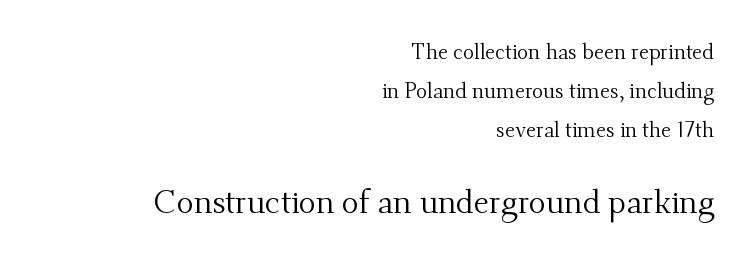
This reads as an unemphasized weight, regular at the heaviest. Layout note: lines flush right. Caption: standard tracking, unaltered. In terms of letterform style, serifs are clearly present. Honestly, there is no underline to notice here at all. The lettering holds an erect, upright posture throughout.
